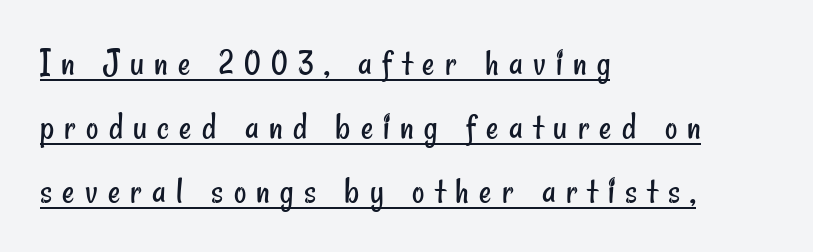
The image shows 38 px regular-weight, condensed sans-serif type; set left-aligned, normal line spacing (1.68x), unusually wide letter spacing (+0.27 em), underlined; low stroke contrast and a small x-height.
